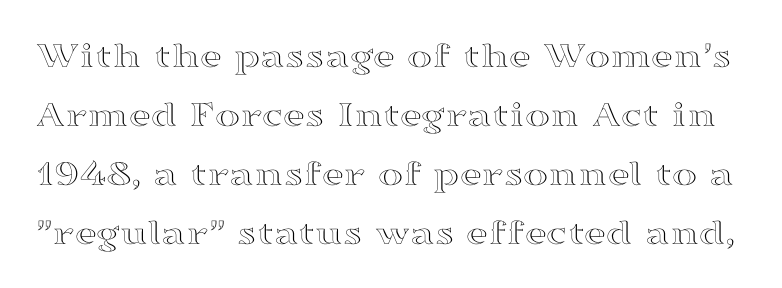
{"italic": "no", "width": "wide", "x_height": "medium", "monospaced": "no", "underline": "no", "line_spacing": "normal", "line_spacing_ratio": 1.55, "letter_spacing": "normal", "letter_spacing_em": 0.0, "glyph_px": 38}
